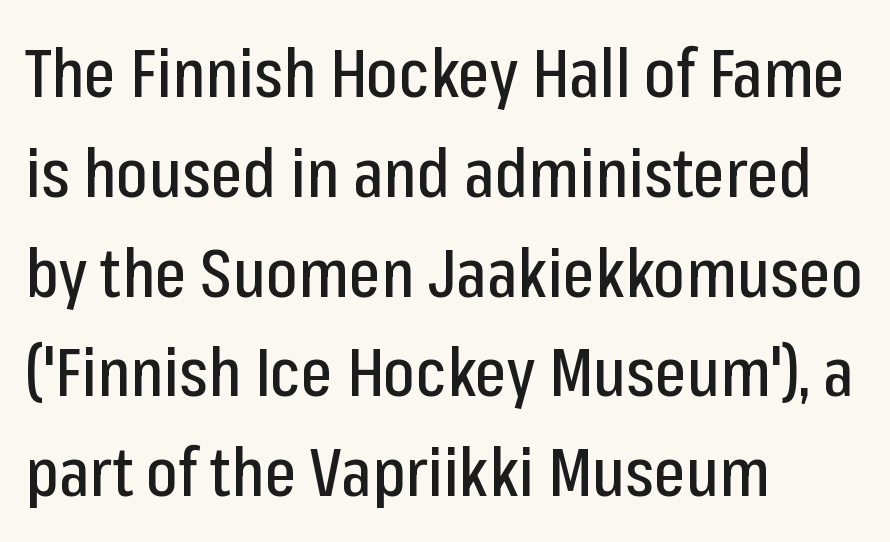
{"serif": "no", "italic": "no", "width": "condensed", "stroke_contrast": "low", "x_height": "medium", "monospaced": "no", "underline": "no", "align": "left", "line_spacing": "normal", "line_spacing_ratio": 1.49, "letter_spacing": "normal", "letter_spacing_em": 0.0, "glyph_px": 67}
